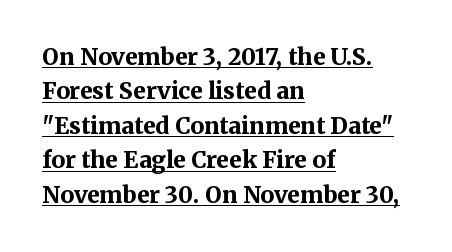
{"italic": "no", "bold": "yes", "underline": "yes", "align": "left", "line_spacing": "normal", "line_spacing_ratio": 1.5, "letter_spacing": "normal", "letter_spacing_em": 0.0, "glyph_px": 23}
